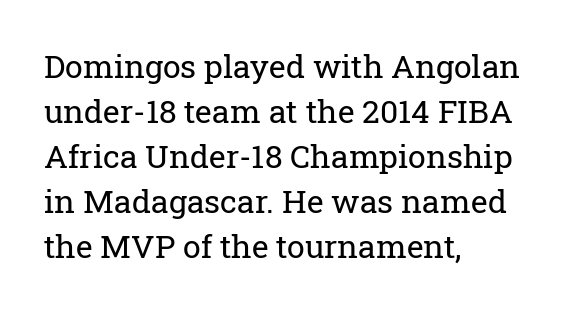
Is the stroke heavy? The answer is a plain regular-or-lighter. Ascenders rise straight up at ninety degrees. The horizontal fit of the characters is conventional and even. The passage shown is typeset with a serif family. Does the leading feel generous? No, just average.
